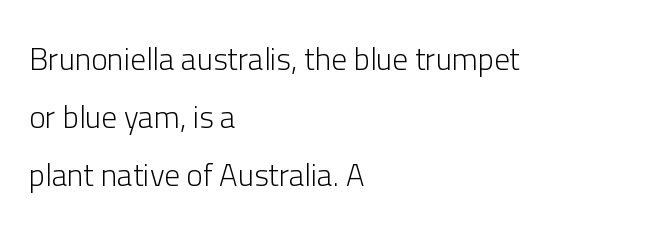
{"serif": "no", "italic": "no", "bold": "no", "weight": "light", "width": "normal", "stroke_contrast": "low", "x_height": "medium", "monospaced": "no", "underline": "no", "align": "left", "line_spacing_ratio": 1.87, "letter_spacing": "normal", "letter_spacing_em": 0.0, "glyph_px": 31}
